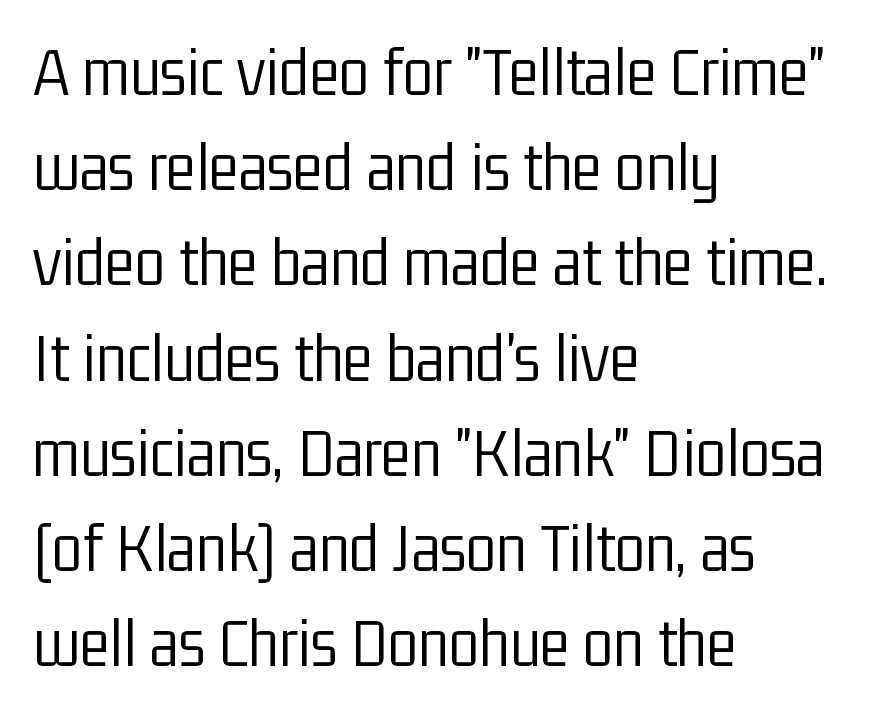
{"serif": "no", "italic": "no", "bold": "no", "weight": "light", "width": "condensed", "stroke_contrast": "low", "x_height": "medium", "monospaced": "no", "underline": "no", "align": "left", "line_spacing": "normal", "line_spacing_ratio": 1.36, "letter_spacing": "normal", "letter_spacing_em": 0.0, "glyph_px": 70}
